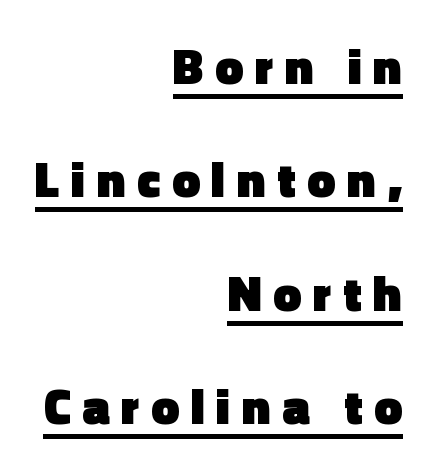
The passage shown is emphatically bold. Which margin do the lines hug? The right one — the left edge is uneven. In terms of letterform style, serifs are entirely absent. Tracking here is generous; glyphs stand well apart from one another.
